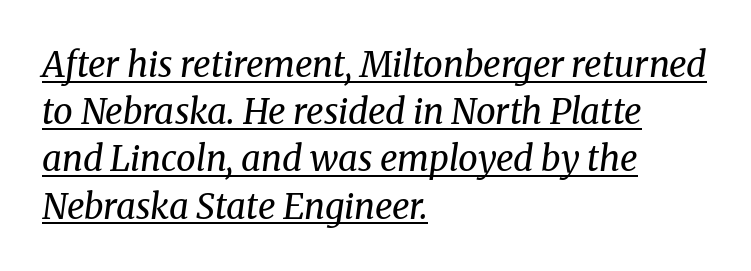
{"serif": "yes", "italic": "yes", "lean": "right", "slant_degrees": 8, "bold": "no", "weight": "regular", "width": "normal", "stroke_contrast": "medium", "x_height": "medium", "monospaced": "no", "underline": "yes", "align": "left", "line_spacing": "normal", "line_spacing_ratio": 1.35, "letter_spacing": "normal", "letter_spacing_em": 0.0, "glyph_px": 35}
